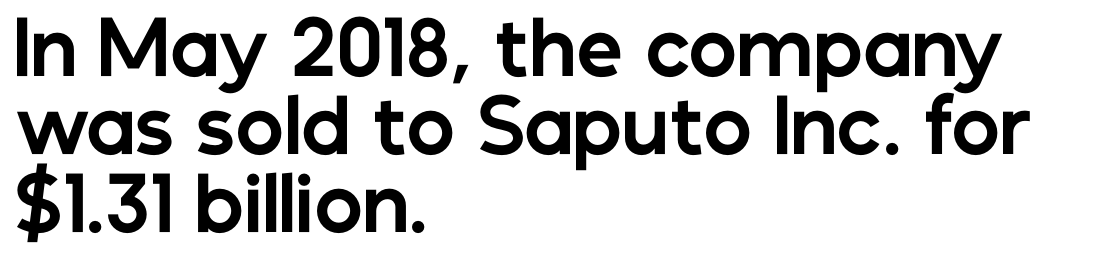
Q: Is the text bold? A: Yes.
Q: Is the text italic (slanted)? A: No, it is upright.
Q: Is the typeface a serif or a sans-serif typeface? A: Sans-serif.
Q: Is the text underlined? A: No.
Q: How is the paragraph aligned? A: Left-aligned.
Q: Is the spacing between letters normal or unusually wide? A: Normal.
Q: Is the spacing between lines tight, normal or loose? A: Tight.
Q: Width (condensed, normal, or wide)? A: Normal.
Q: Stroke contrast? A: Low.
Q: x-height? A: Medium.
Q: Monospaced? A: No.
